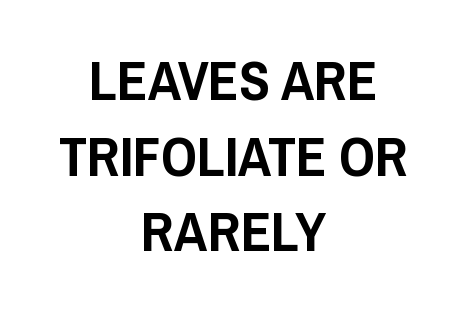
{"serif": "no", "italic": "no", "width": "condensed", "stroke_contrast": "low", "x_height": "large", "monospaced": "no", "underline": "no", "align": "center", "line_spacing": "normal", "line_spacing_ratio": 1.35, "letter_spacing": "normal", "letter_spacing_em": 0.0, "glyph_px": 56}
